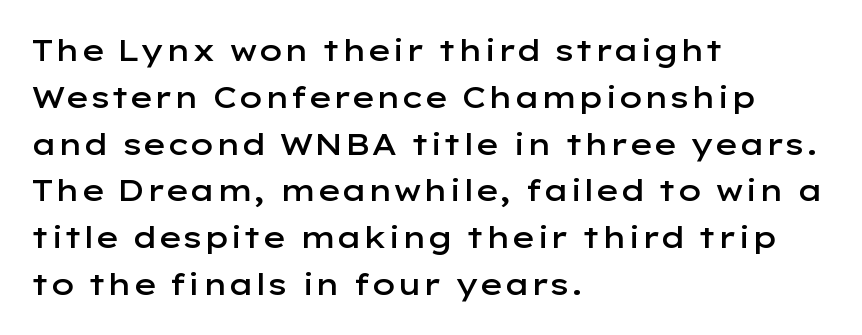
Q: Is the text bold? A: Semi-bold.
Q: Is the text italic (slanted)? A: No, it is upright.
Q: Is the typeface a serif or a sans-serif typeface? A: Sans-serif.
Q: Is the text underlined? A: No.
Q: How is the paragraph aligned? A: Left-aligned.
Q: Is the spacing between letters normal or unusually wide? A: Normal.
Q: Is the spacing between lines tight, normal or loose? A: Normal.
Q: Width (condensed, normal, or wide)? A: Wide.
Q: Stroke contrast? A: Low.
Q: x-height? A: Medium.
Q: Monospaced? A: No.
